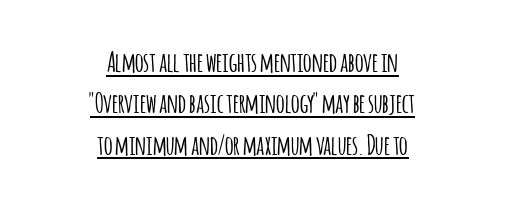
The image shows 27 px text type, upright; set centered, normal line spacing (1.53x), normal letter spacing, underlined.
